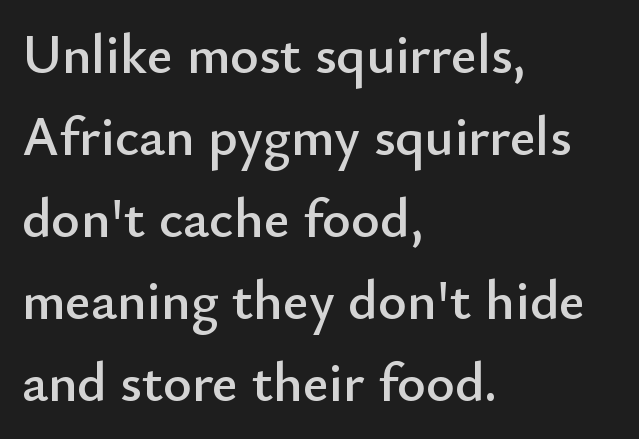
Q: Is the text italic (slanted)? A: No, it is upright.
Q: Is the typeface a serif or a sans-serif typeface? A: Sans-serif.
Q: Is the text underlined? A: No.
Q: How is the paragraph aligned? A: Left-aligned.
Q: Is the spacing between letters normal or unusually wide? A: Normal.
Q: Is the spacing between lines tight, normal or loose? A: Normal.
Q: Width (condensed, normal, or wide)? A: Normal.
Q: Stroke contrast? A: Low.
Q: x-height? A: Small.
Q: Monospaced? A: No.
